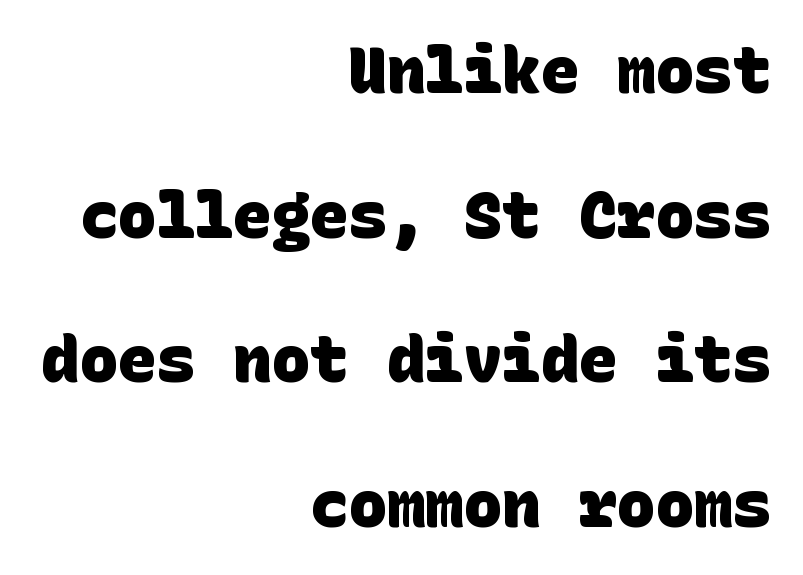
Q: Is the text bold? A: Yes.
Q: Is the typeface a serif or a sans-serif typeface? A: Sans-serif.
Q: Is the text underlined? A: No.
Q: How is the paragraph aligned? A: Right-aligned.
Q: Is the spacing between letters normal or unusually wide? A: Normal.
Q: Is the spacing between lines tight, normal or loose? A: Loose.
Q: Width (condensed, normal, or wide)? A: Normal.
Q: Stroke contrast? A: Low.
Q: x-height? A: Large.
